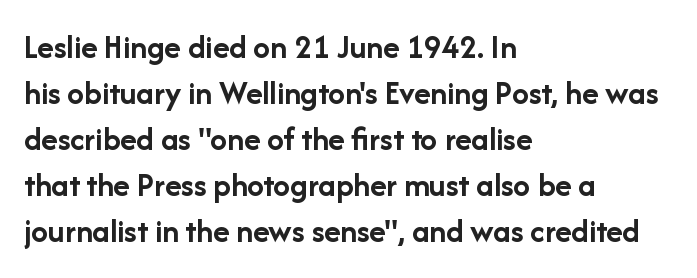
{"serif": "no", "italic": "no", "bold": "yes", "weight": "semibold", "width": "normal", "stroke_contrast": "low", "x_height": "medium", "monospaced": "no", "underline": "no", "align": "left", "line_spacing": "normal", "line_spacing_ratio": 1.35, "letter_spacing": "normal", "letter_spacing_em": 0.0, "glyph_px": 34}
